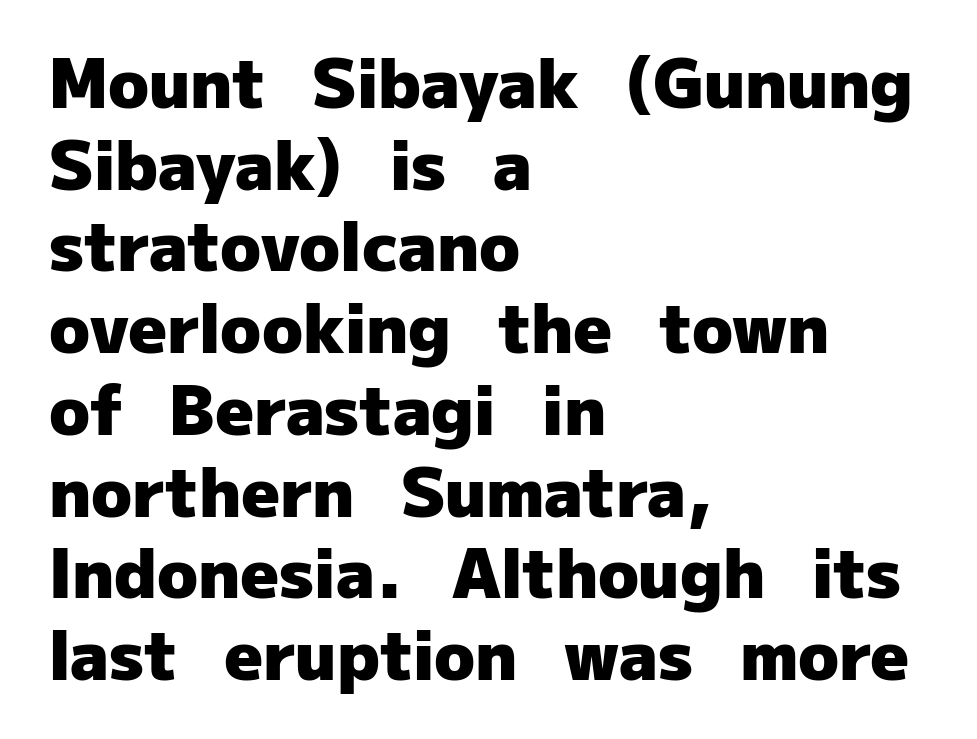
Typesetter's note: full bold, strokes at maximum text heaviness. Is the letter spacing exaggerated? No — it looks like the ordinary default. Anything drawn beneath the words? Only blank space. Designer's note — italics off, roman on. A sans-serif font was chosen for this passage. The rendering uses natural spacing where letterforms have individual widths.
